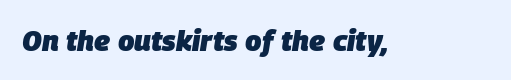
The passage shown is typed in a proportional face where columns would drift. A typesetter would call this zero additional tracking. The face used here has a pronounced slope to its letters. Students, this is bold: see how much ink each stroke carries.
